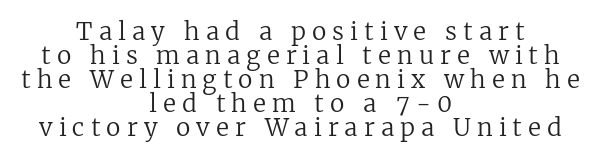
The rendering uses a small line-height, squeezing the rows. Bold? No — there's no thickening of the strokes. These lines stack symmetrically, like a column narrowing and widening about its center. Lines of text with bare space underneath.
